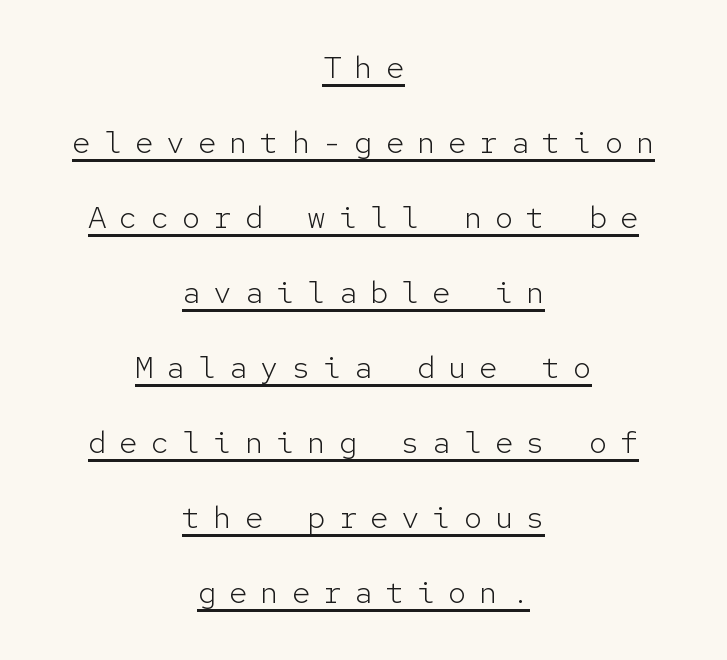
The image shows 31 px light sans-serif type, upright, monospaced; set centered, loose line spacing (2.42x), unusually wide letter spacing (+0.41 em), underlined; low stroke contrast and a medium x-height.
